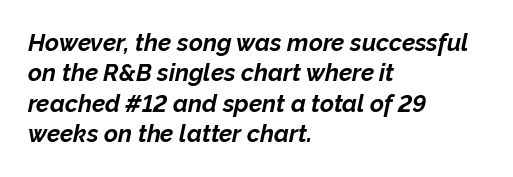
{"italic": "yes", "lean": "right", "slant_degrees": 12, "bold": "yes", "underline": "no", "align": "left", "line_spacing": "normal", "line_spacing_ratio": 1.27, "letter_spacing": "normal", "letter_spacing_em": 0.0, "glyph_px": 24}
